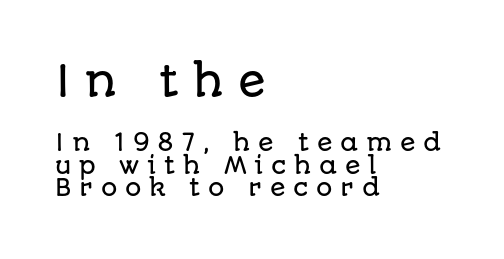
{"serif": "no", "italic": "no", "width": "normal", "stroke_contrast": "low", "x_height": "large", "monospaced": "no", "underline": "no", "align": "left", "line_spacing": "tight", "line_spacing_ratio": 0.98, "letter_spacing": "wide", "letter_spacing_em": 0.33, "larger_block": "first", "size_ratio": 1.78, "glyph_px": 41}
